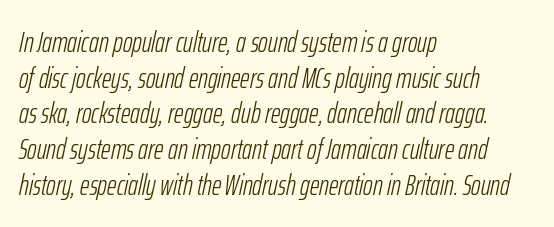
Q: Is the text bold? A: No.
Q: Is the text italic (slanted)? A: Yes, it leans right by about 12 degrees.
Q: Is the text underlined? A: No.
Q: How is the paragraph aligned? A: Left-aligned.
Q: Is the spacing between letters normal or unusually wide? A: Normal.
Q: Width (condensed, normal, or wide)? A: Condensed.
Q: Stroke contrast? A: Low.
Q: x-height? A: Medium.
Q: Monospaced? A: No.
